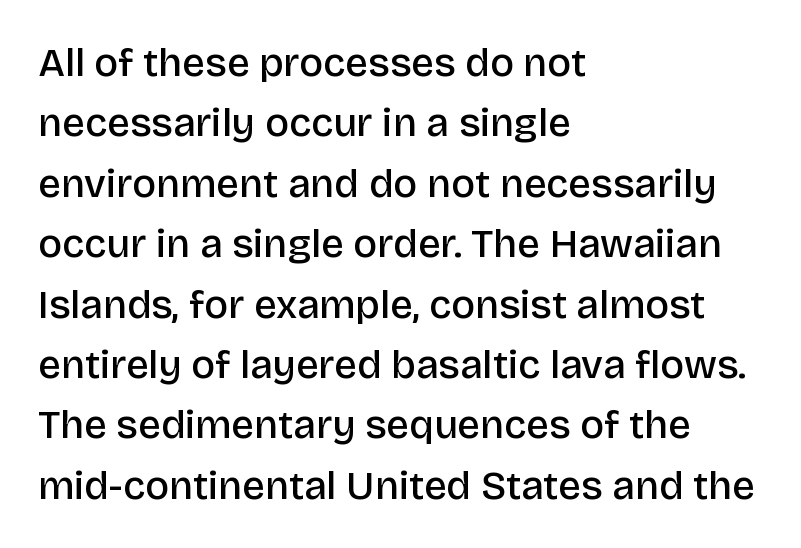
Q: Is the text bold? A: Semi-bold.
Q: Is the text italic (slanted)? A: No, it is upright.
Q: Is the typeface a serif or a sans-serif typeface? A: Sans-serif.
Q: Is the text underlined? A: No.
Q: How is the paragraph aligned? A: Left-aligned.
Q: Is the spacing between letters normal or unusually wide? A: Normal.
Q: Is the spacing between lines tight, normal or loose? A: Normal.
Q: Width (condensed, normal, or wide)? A: Normal.
Q: Stroke contrast? A: Low.
Q: x-height? A: Large.
Q: Monospaced? A: No.
